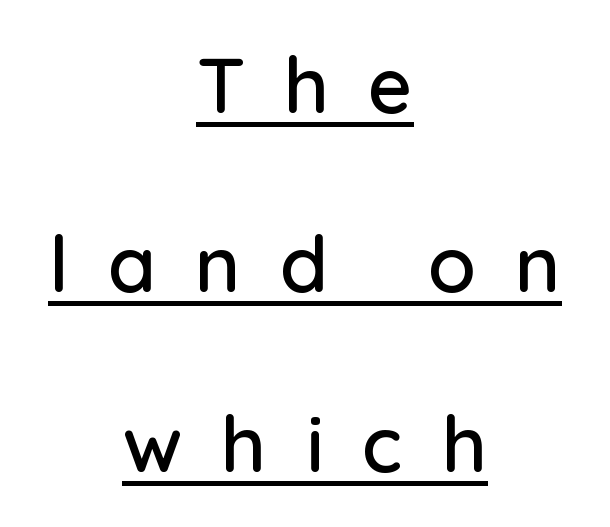
Rendered with straight, roman letterforms. A typographer would call this underscored text. Notice how the passage keeps no hard edge, just a central spine. Honestly, the letter spacing is so wide it's the main thing you notice. Is this a sans? Yes — the strokes have no serifs. Proportional: the letters do not fall into vertical columns.
